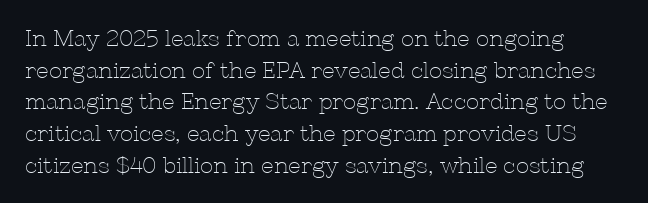
Baseline-to-baseline distance is the conventional proportion of letter height. When letters stand straight like this, we call the style roman or upright. The foot of each line stays bare and open. Is the letter spacing exaggerated? No — it looks like the ordinary default. The strokes carry an ordinary text weight at most.
